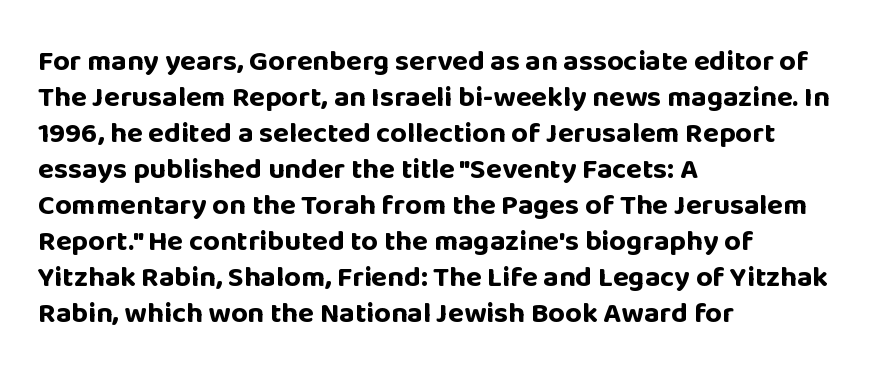
Do the characters align in a grid? No, the font is proportional. Look at the bottom of the vertical strokes: they stop flat, with no serifs. The strokes are fattened all the way to bold. Unlike italic type, these characters show no tilt at all. Nobody drew a line under any word here. These lines keep a tight, regular rhythm from letter to letter.
